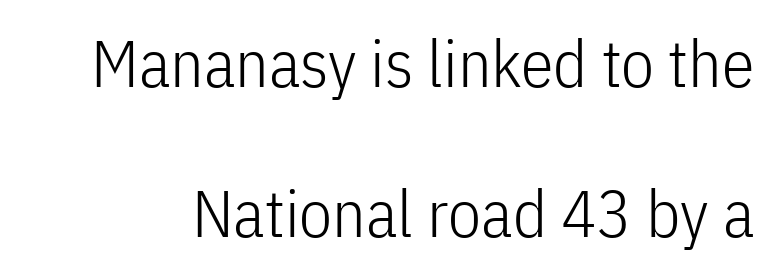
The image shows 66 px light, condensed sans-serif type, upright; set loose line spacing (2.27x), normal letter spacing, not underlined; low stroke contrast and a medium x-height.
